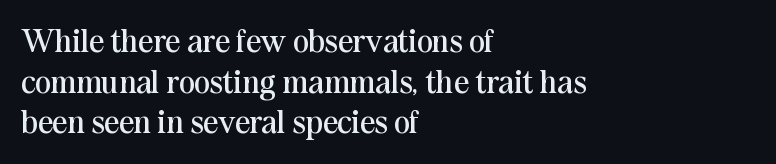
The image shows 33 px regular-weight serif type, upright; set left-aligned, line spacing 1.23x, normal letter spacing, not underlined; medium stroke contrast and a medium x-height.
